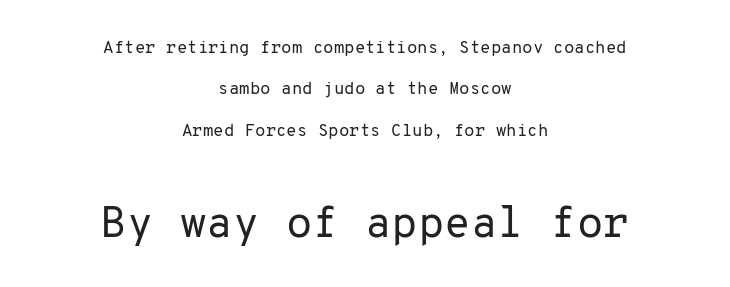
Is the lower block the larger one? Yes — the lower block carries the bigger type. The baseline area is clear. Spacing verdict: monospaced, one width for all characters. The typeface chosen for these lines omits serifs.
